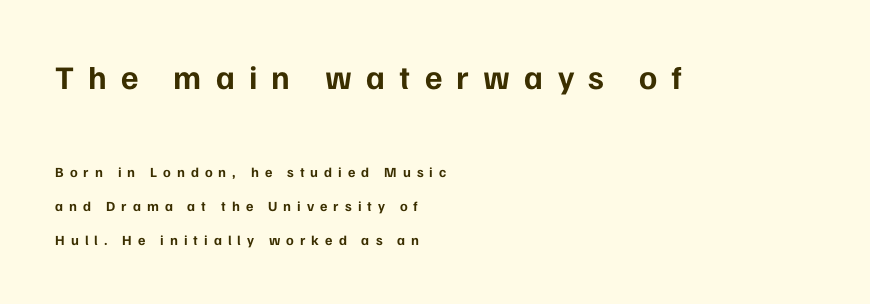
The horizontal fit of the characters is loose and conspicuously gappy. The first block has been scaled up relative to the second. The specimen omits any rule beneath the text block's lines. Are there feet on the stems? There aren't — it's a sans.
